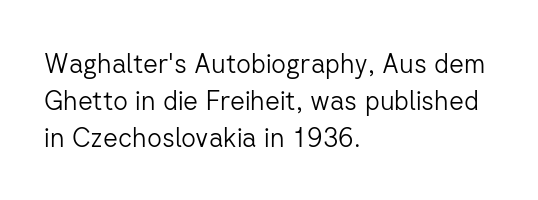
{"italic": "no", "bold": "no", "underline": "no", "align": "left", "line_spacing": "normal", "line_spacing_ratio": 1.43, "letter_spacing": "normal", "letter_spacing_em": 0.0, "glyph_px": 26}
